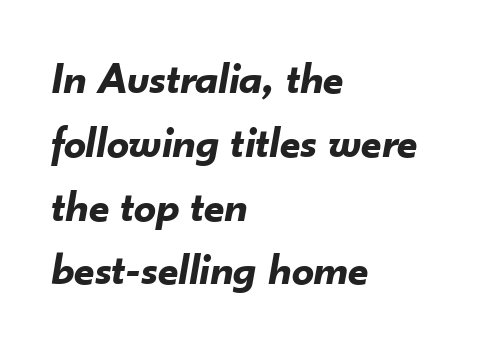
The rendering applies a slant to the glyphs. Proportional: the letters do not fall into vertical columns. The letters are bold, with thick, heavy strokes. Normally led — the rows are evenly, conventionally spaced. The space beneath each line is pristine and unruled.
